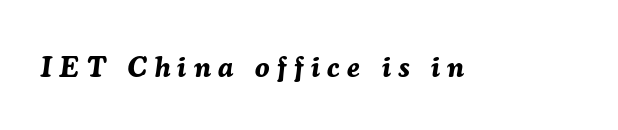
The image shows 29 px bold type, italic (leaning right); set unusually wide letter spacing (+0.26 em), not underlined; medium stroke contrast and a medium x-height.
